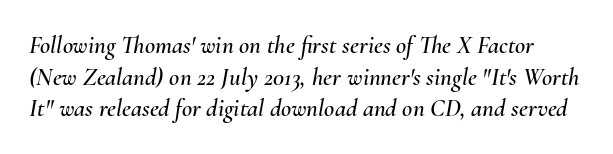
{"italic": "yes", "lean": "right", "slant_degrees": 10, "underline": "no", "line_spacing": "normal", "line_spacing_ratio": 1.27, "letter_spacing": "normal", "letter_spacing_em": 0.0, "glyph_px": 25}
